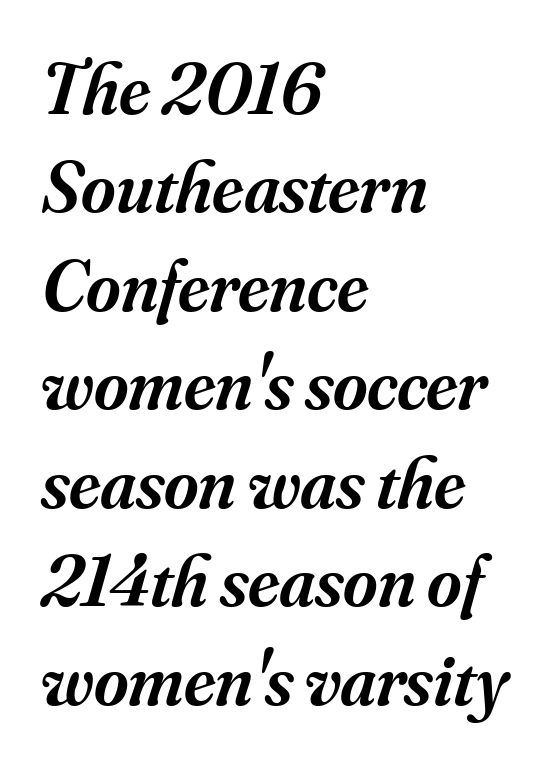
Q: Is the text bold? A: Semi-bold.
Q: Is the text italic (slanted)? A: Yes, it leans right by about 16 degrees.
Q: Is the typeface a serif or a sans-serif typeface? A: Serif.
Q: Is the text underlined? A: No.
Q: How is the paragraph aligned? A: Left-aligned.
Q: Is the spacing between letters normal or unusually wide? A: Normal.
Q: Is the spacing between lines tight, normal or loose? A: Normal.
Q: Width (condensed, normal, or wide)? A: Normal.
Q: Stroke contrast? A: Medium.
Q: x-height? A: Small.
Q: Monospaced? A: No.
